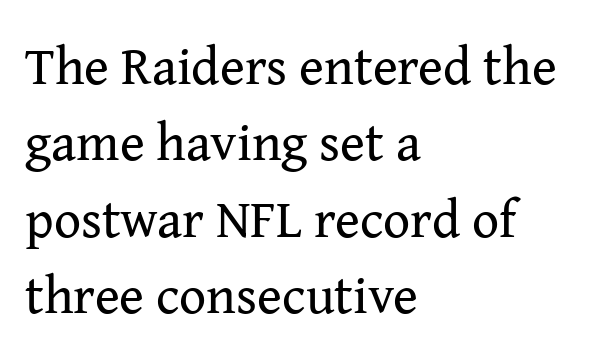
Q: Is the text bold? A: No.
Q: Is the text italic (slanted)? A: No, it is upright.
Q: Is the typeface a serif or a sans-serif typeface? A: Serif.
Q: Is the text underlined? A: No.
Q: How is the paragraph aligned? A: Left-aligned.
Q: Is the spacing between letters normal or unusually wide? A: Normal.
Q: Is the spacing between lines tight, normal or loose? A: Normal.
Q: Width (condensed, normal, or wide)? A: Normal.
Q: Stroke contrast? A: Medium.
Q: x-height? A: Medium.
Q: Monospaced? A: No.
